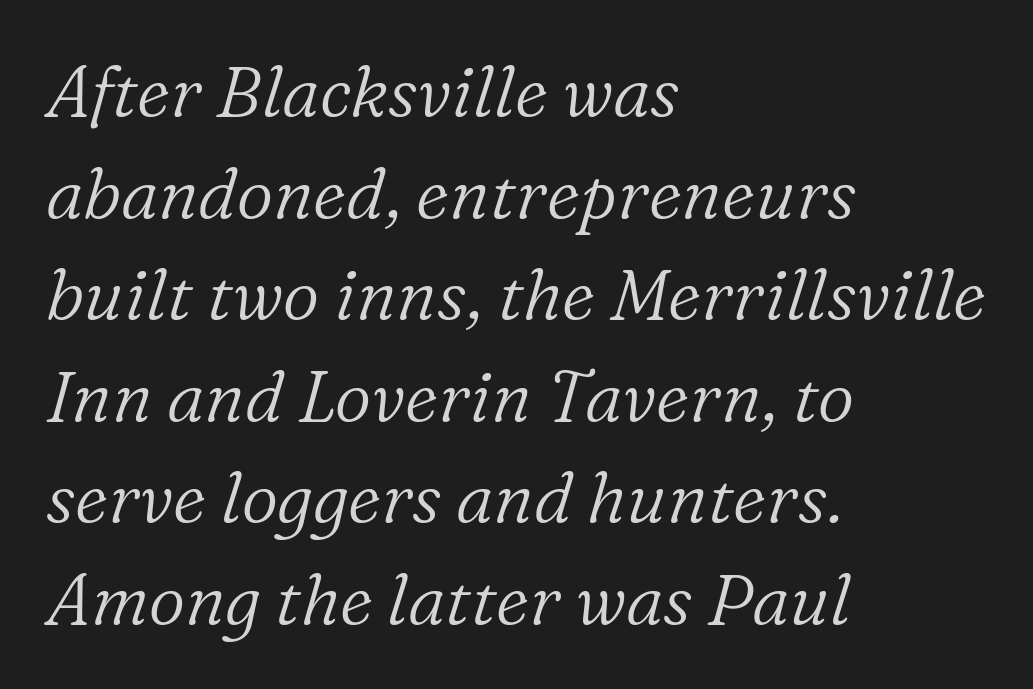
Q: Is the text bold? A: No.
Q: Is the text italic (slanted)? A: Yes, it leans right by about 16 degrees.
Q: Is the typeface a serif or a sans-serif typeface? A: Serif.
Q: Is the text underlined? A: No.
Q: How is the paragraph aligned? A: Left-aligned.
Q: Is the spacing between letters normal or unusually wide? A: Normal.
Q: Is the spacing between lines tight, normal or loose? A: Normal.
Q: Width (condensed, normal, or wide)? A: Normal.
Q: Stroke contrast? A: Low.
Q: x-height? A: Medium.
Q: Monospaced? A: No.
